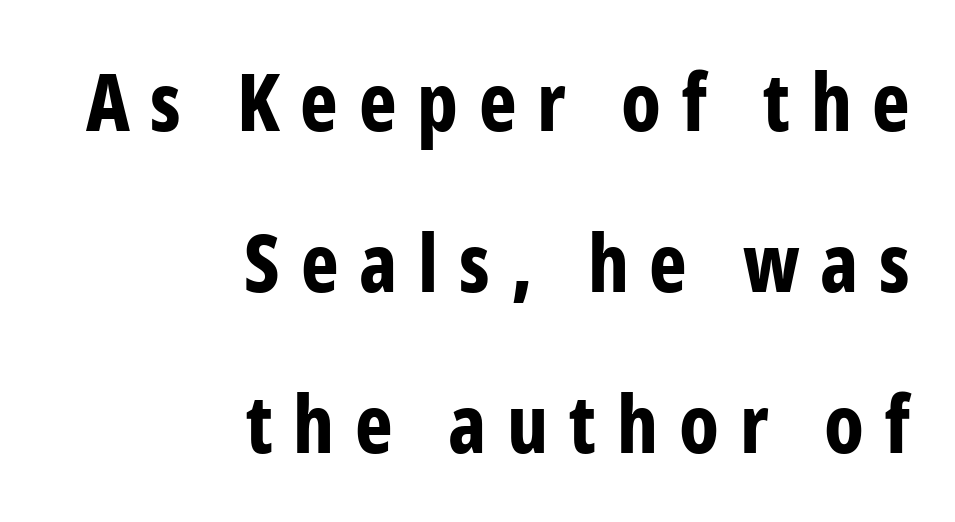
Summary of vertical rhythm: relaxed, with wide interline spacing. The rag falls on the left side of this text block. Clear beneath every line of the passage. Inter-character spacing is expanded well beyond the font's built-in metrics. Do the characters align in a grid? No, the font is proportional. Upright lettering throughout.
